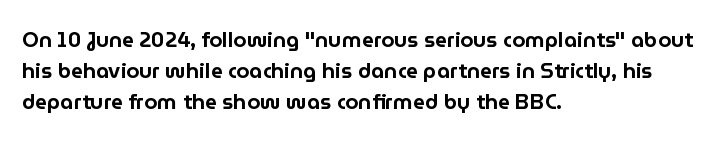
Q: Is the text italic (slanted)? A: No, it is upright.
Q: Is the text underlined? A: No.
Q: How is the paragraph aligned? A: Left-aligned.
Q: Is the spacing between letters normal or unusually wide? A: Normal.
Q: Is the spacing between lines tight, normal or loose? A: Normal.
